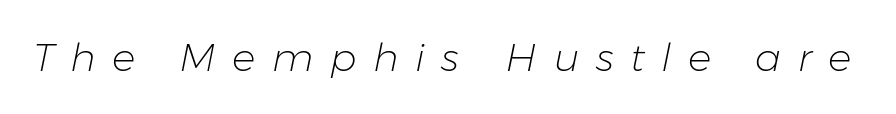
{"italic": "yes", "lean": "right", "slant_degrees": 11, "bold": "no", "weight": "light", "width": "normal", "stroke_contrast": "low", "x_height": "medium", "monospaced": "no", "underline": "no", "letter_spacing": "wide", "letter_spacing_em": 0.42, "glyph_px": 39}
